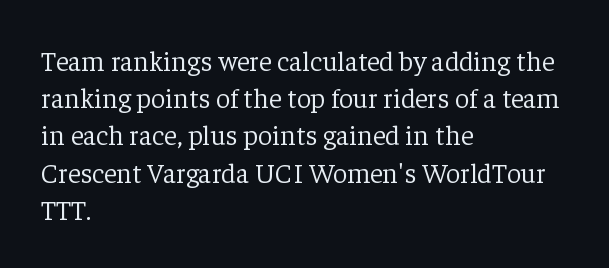
{"serif": "yes", "italic": "no", "bold": "no", "weight": "light", "width": "normal", "stroke_contrast": "low", "x_height": "medium", "monospaced": "no", "underline": "no", "align": "left", "line_spacing": "normal", "line_spacing_ratio": 1.33, "letter_spacing": "normal", "letter_spacing_em": 0.0, "glyph_px": 28}
